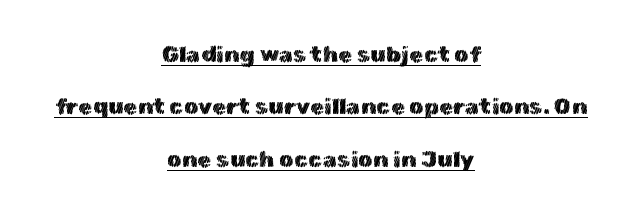
The image shows 23 px text type, upright; set centered, loose line spacing (2.28x), normal letter spacing, underlined.
